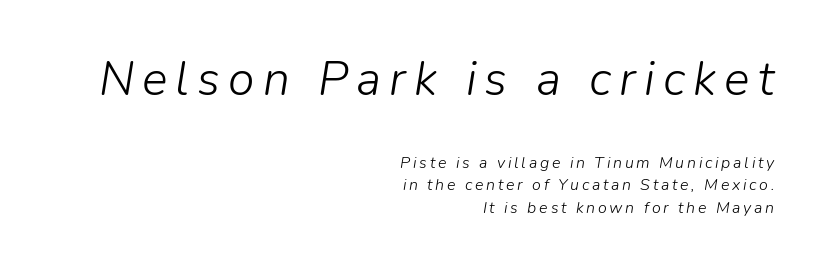
The image shows 48 px light type, italic (leaning right); set right-aligned, normal line spacing (1.39x), not underlined; the first (top) block is 3.0x larger; low stroke contrast and a medium x-height.
